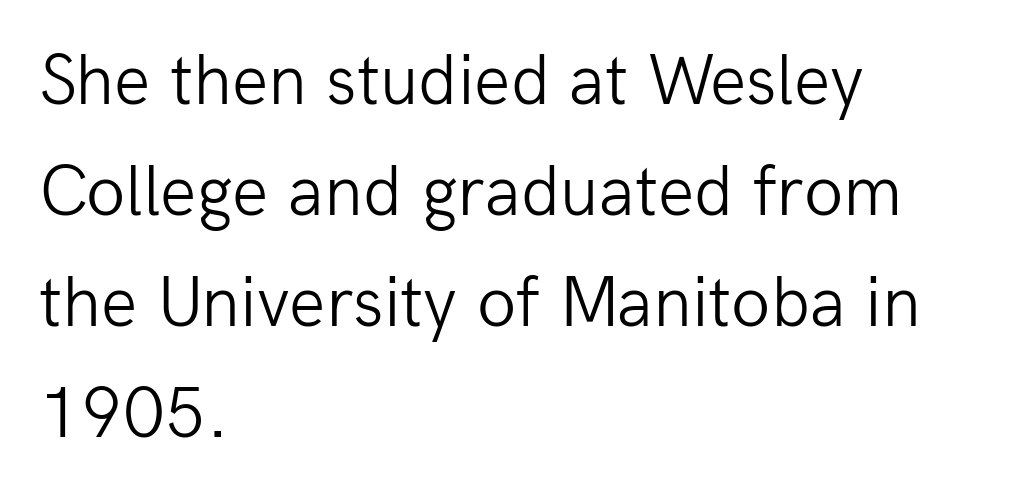
Anything drawn beneath the words? Only blank space. Visually the block forms a straight wall on the left and a jagged coastline on the right. Note: no serifs on the glyphs. The font sits on the lighter half of the weight spectrum, regular included. There is no visible air inserted between adjacent glyphs.
